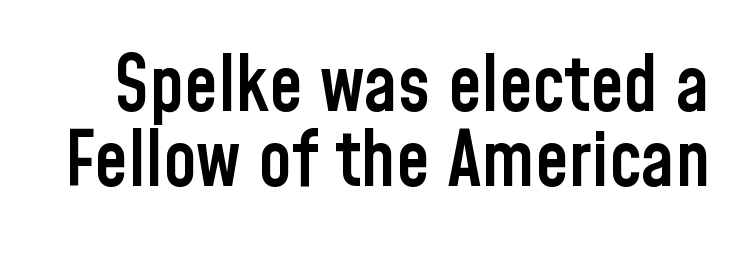
Q: Is the text bold? A: Semi-bold.
Q: Is the text italic (slanted)? A: No, it is upright.
Q: Is the typeface a serif or a sans-serif typeface? A: Sans-serif.
Q: Is the text underlined? A: No.
Q: Is the spacing between letters normal or unusually wide? A: Normal.
Q: Is the spacing between lines tight, normal or loose? A: Tight.
Q: Width (condensed, normal, or wide)? A: Condensed.
Q: Stroke contrast? A: Low.
Q: x-height? A: Medium.
Q: Monospaced? A: No.
